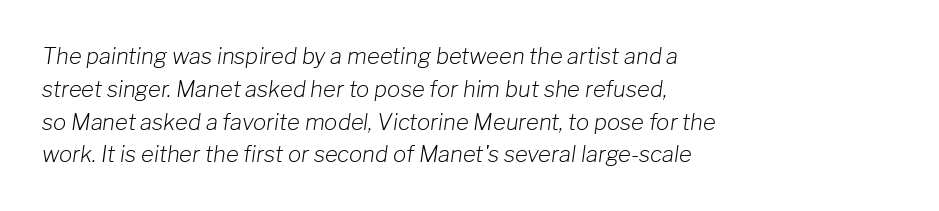
The zone under the glyphs is completely vacant. The font's italic variant was chosen for this text. Successive baselines arrive at the customary interval. These glyphs show unthickened strokes, regular width or finer. Is the block centered? No — it sits flush against the left margin.
